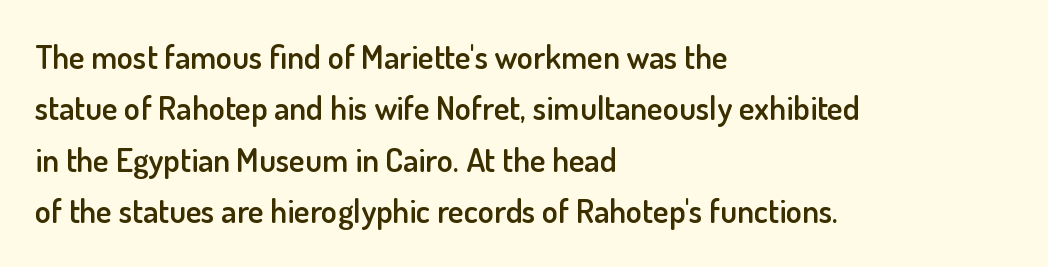
{"serif": "no", "italic": "no", "bold": "semi", "weight": "semibold", "width": "normal", "stroke_contrast": "low", "x_height": "small", "monospaced": "no", "underline": "no", "align": "left", "line_spacing": "normal", "line_spacing_ratio": 1.56, "letter_spacing": "normal", "letter_spacing_em": 0.0, "glyph_px": 33}
